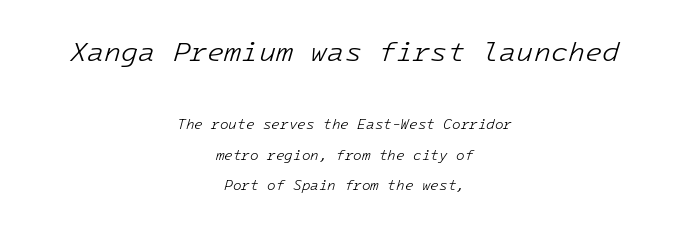
{"italic": "yes", "lean": "right", "slant_degrees": 16, "bold": "no", "weight": "light", "width": "normal", "stroke_contrast": "low", "x_height": "medium", "monospaced": "yes", "underline": "no", "align": "center", "line_spacing": "loose", "line_spacing_ratio": 2.18, "letter_spacing": "normal", "letter_spacing_em": 0.0, "larger_block": "first", "size_ratio": 2.0, "glyph_px": 28}
